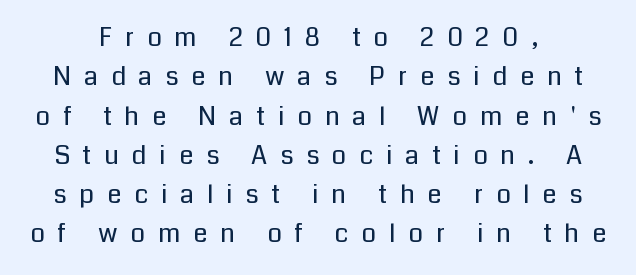
Q: Is the text bold? A: No.
Q: Is the text italic (slanted)? A: No, it is upright.
Q: Is the text underlined? A: No.
Q: Is the spacing between letters normal or unusually wide? A: Unusually wide.
Q: Is the spacing between lines tight, normal or loose? A: Normal.
